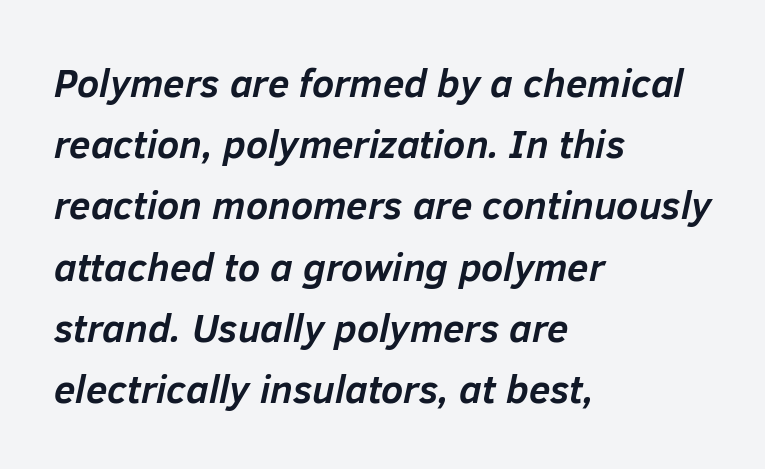
{"italic": "yes", "lean": "right", "slant_degrees": 12, "bold": "yes", "weight": "semibold", "width": "normal", "stroke_contrast": "low", "x_height": "medium", "monospaced": "no", "underline": "no", "align": "left", "line_spacing": "normal", "line_spacing_ratio": 1.57, "letter_spacing": "normal", "letter_spacing_em": 0.0, "glyph_px": 39}
